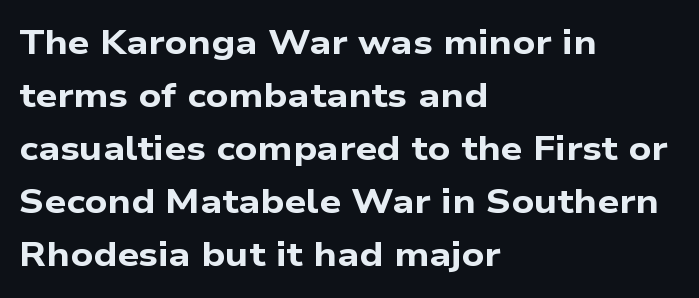
The face used here is rendered with its standard letterfit. The passage shown is not underscored anywhere. The paragraph has a hard left edge and a soft right edge. You could not count columns in this text — the font is proportionally spaced. Strong, thick strokes mark this as bold type.
